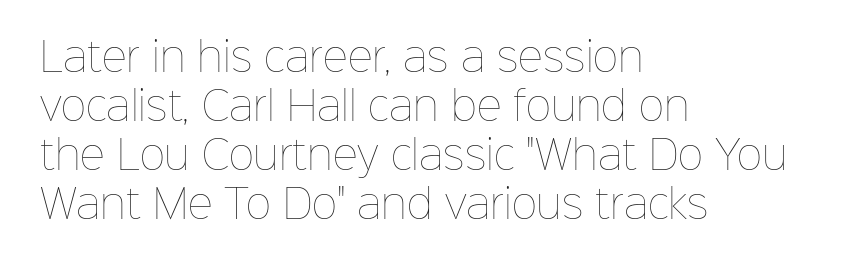
Q: Is the text bold? A: No.
Q: Is the text italic (slanted)? A: No, it is upright.
Q: Is the text underlined? A: No.
Q: How is the paragraph aligned? A: Left-aligned.
Q: Is the spacing between letters normal or unusually wide? A: Normal.
Q: Is the spacing between lines tight, normal or loose? A: Normal.
Q: Width (condensed, normal, or wide)? A: Normal.
Q: Stroke contrast? A: Low.
Q: x-height? A: Medium.
Q: Monospaced? A: No.
